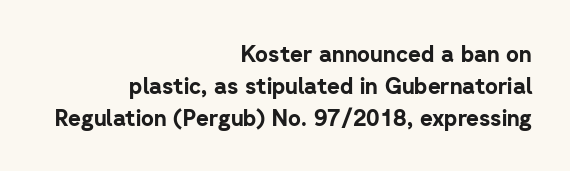
{"italic": "no", "bold": "yes", "underline": "no", "align": "right", "line_spacing": "normal", "line_spacing_ratio": 1.45, "letter_spacing": "normal", "letter_spacing_em": 0.0, "glyph_px": 22}
